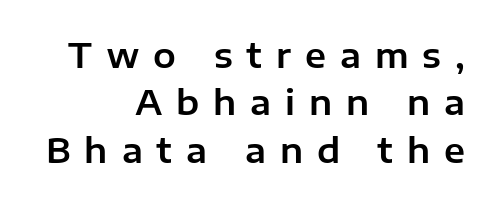
The image shows 34 px sans-serif type, upright; set right-aligned, normal line spacing (1.39x), unusually wide letter spacing (+0.41 em), not underlined; low stroke contrast and a medium x-height.
